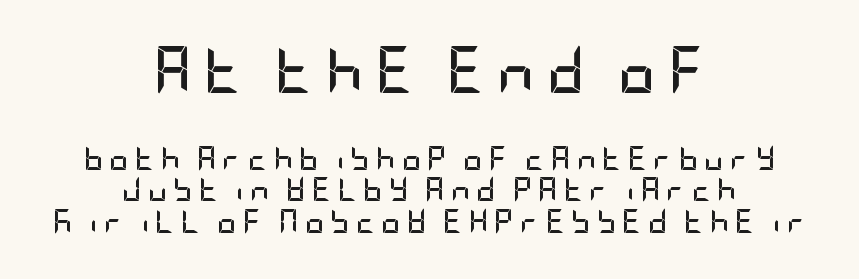
The rendering positions every line midway between the sides. The foot of each line stays bare and open. Serifs: no, the terminals of the letterforms are clean. The upper block of text is set noticeably larger than the block beneath it.
